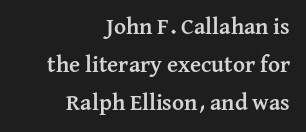
Summary of weight: heavy, a full bold. A typesetter would call this zero additional tracking. If you drew a ruler down the right edge, every line would touch it. Is there much room between lines? A standard amount, neither cramped nor airy. This is roman type, the default non-slanted kind.
